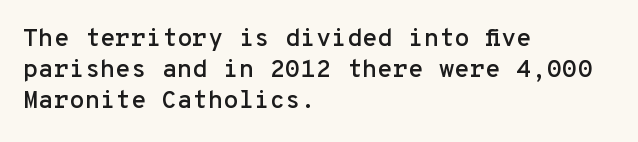
{"italic": "no", "underline": "no", "align": "left", "line_spacing": "normal", "line_spacing_ratio": 1.25, "letter_spacing": "normal", "letter_spacing_em": 0.0, "glyph_px": 25}
